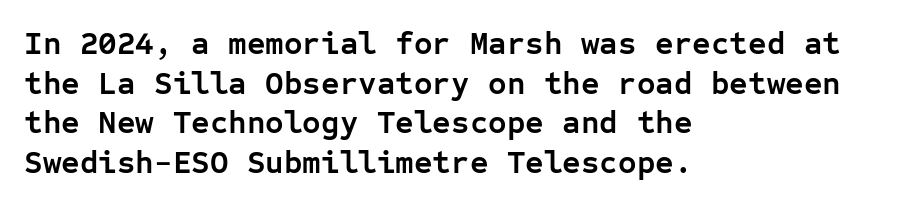
{"serif": "no", "italic": "no", "bold": "yes", "weight": "semibold", "width": "normal", "stroke_contrast": "low", "x_height": "medium", "monospaced": "yes", "underline": "no", "align": "left", "line_spacing_ratio": 1.24, "letter_spacing": "normal", "letter_spacing_em": 0.0, "glyph_px": 32}
